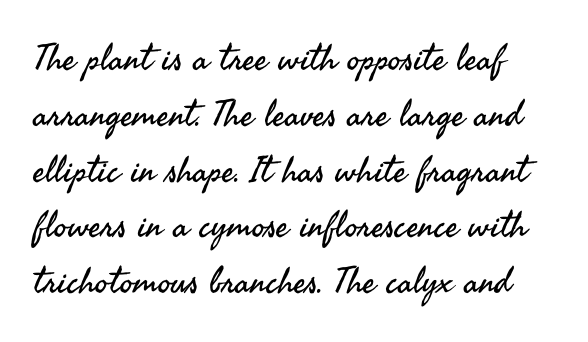
{"serif": "no", "bold": "no", "weight": "regular", "width": "normal", "stroke_contrast": "medium", "x_height": "small", "monospaced": "no", "underline": "no", "line_spacing": "normal", "line_spacing_ratio": 1.55, "letter_spacing": "normal", "letter_spacing_em": 0.0, "glyph_px": 36}
